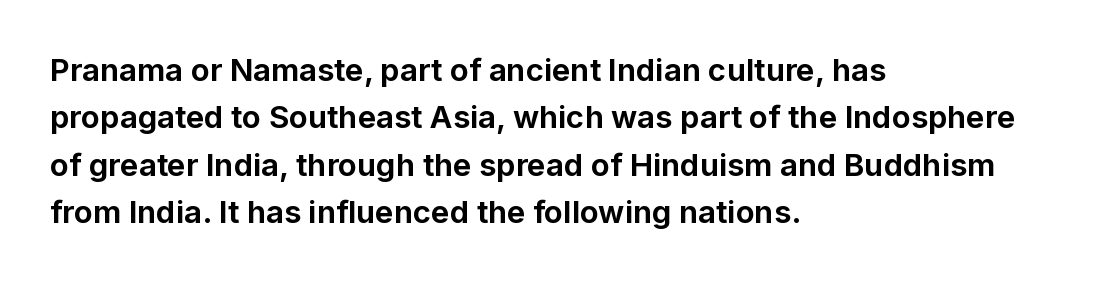
The image shows 31 px bold sans-serif type, upright; set left-aligned, normal line spacing (1.53x), normal letter spacing, not underlined; low stroke contrast and a medium x-height.
